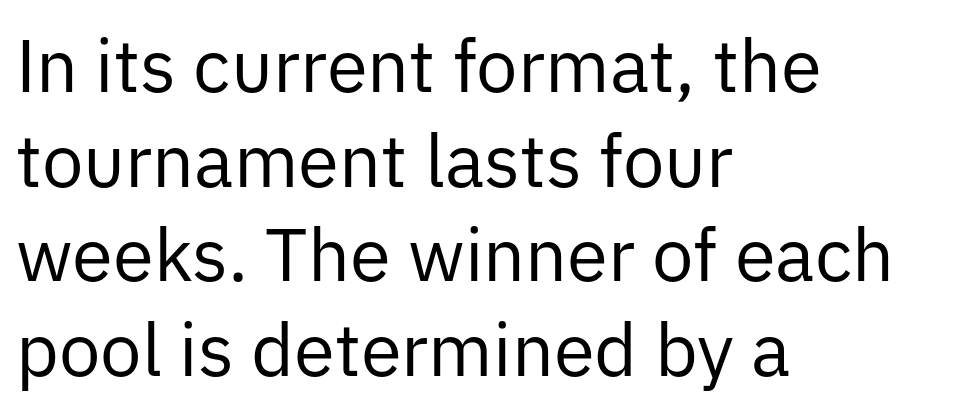
Q: Is the text bold? A: No.
Q: Is the text italic (slanted)? A: No, it is upright.
Q: Is the typeface a serif or a sans-serif typeface? A: Sans-serif.
Q: Is the text underlined? A: No.
Q: How is the paragraph aligned? A: Left-aligned.
Q: Is the spacing between letters normal or unusually wide? A: Normal.
Q: Is the spacing between lines tight, normal or loose? A: Normal.
Q: Width (condensed, normal, or wide)? A: Normal.
Q: Stroke contrast? A: Low.
Q: x-height? A: Medium.
Q: Monospaced? A: No.
